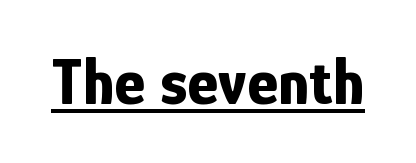
Q: Is the text bold? A: Yes.
Q: Is the text italic (slanted)? A: No, it is upright.
Q: Is the typeface a serif or a sans-serif typeface? A: Sans-serif.
Q: Is the text underlined? A: Yes.
Q: Is the spacing between letters normal or unusually wide? A: Normal.
Q: Width (condensed, normal, or wide)? A: Condensed.
Q: Stroke contrast? A: Low.
Q: x-height? A: Medium.
Q: Monospaced? A: No.
